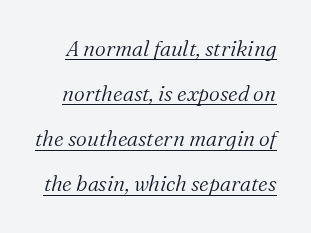
Q: Is the text bold? A: No.
Q: Is the text italic (slanted)? A: Yes, it leans right by about 16 degrees.
Q: Is the text underlined? A: Yes.
Q: Is the spacing between letters normal or unusually wide? A: Normal.
Q: Is the spacing between lines tight, normal or loose? A: Loose.
